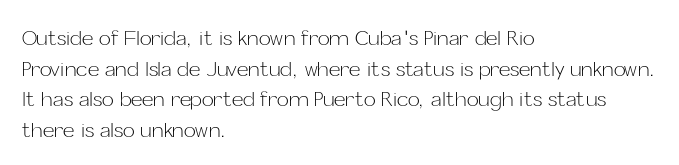
{"italic": "no", "bold": "no", "underline": "no", "align": "left", "line_spacing": "normal", "line_spacing_ratio": 1.53, "letter_spacing": "normal", "letter_spacing_em": 0.0, "glyph_px": 20}
